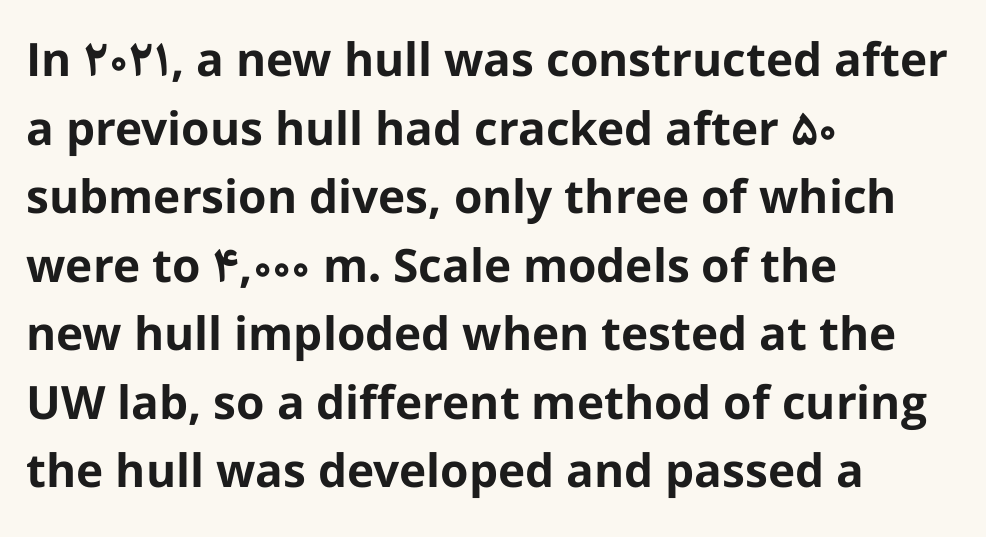
{"serif": "no", "italic": "no", "bold": "yes", "weight": "bold", "width": "normal", "stroke_contrast": "low", "x_height": "medium", "monospaced": "no", "underline": "no", "align": "left", "line_spacing": "normal", "line_spacing_ratio": 1.49, "letter_spacing": "normal", "letter_spacing_em": 0.0, "glyph_px": 46}
